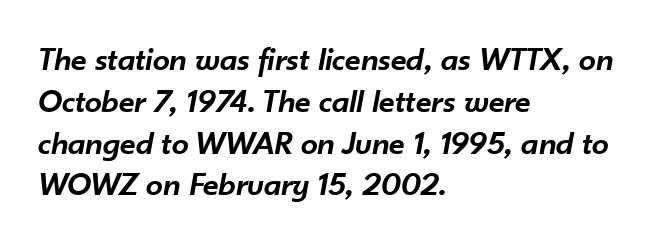
{"italic": "yes", "lean": "right", "slant_degrees": 10, "bold": "semi", "weight": "semibold", "width": "normal", "stroke_contrast": "low", "x_height": "small", "monospaced": "no", "underline": "no", "align": "left", "line_spacing_ratio": 1.23, "letter_spacing": "normal", "letter_spacing_em": 0.0, "glyph_px": 34}
